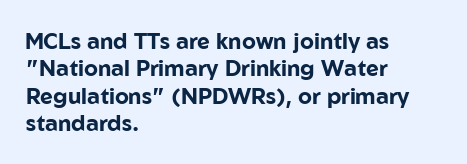
{"italic": "no", "bold": "yes", "underline": "no", "align": "left", "line_spacing": "normal", "line_spacing_ratio": 1.25, "letter_spacing": "normal", "letter_spacing_em": 0.0, "glyph_px": 22}
